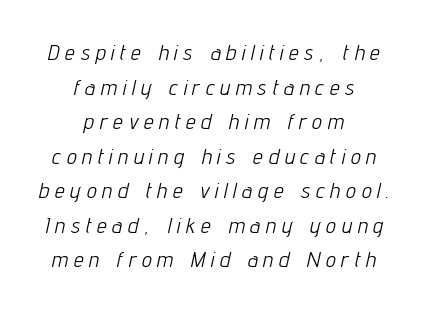
Q: Is the text bold? A: No.
Q: Is the text italic (slanted)? A: Yes, it leans right by about 12 degrees.
Q: Is the text underlined? A: No.
Q: How is the paragraph aligned? A: Centered.
Q: Is the spacing between letters normal or unusually wide? A: Unusually wide.
Q: Is the spacing between lines tight, normal or loose? A: Normal.
